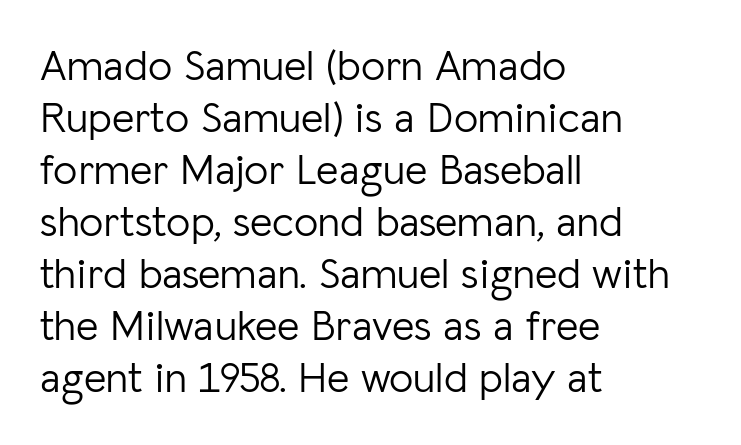
Q: Is the text bold? A: No.
Q: Is the text italic (slanted)? A: No, it is upright.
Q: Is the typeface a serif or a sans-serif typeface? A: Sans-serif.
Q: Is the text underlined? A: No.
Q: How is the paragraph aligned? A: Left-aligned.
Q: Is the spacing between letters normal or unusually wide? A: Normal.
Q: Width (condensed, normal, or wide)? A: Normal.
Q: Stroke contrast? A: Low.
Q: x-height? A: Medium.
Q: Monospaced? A: No.
